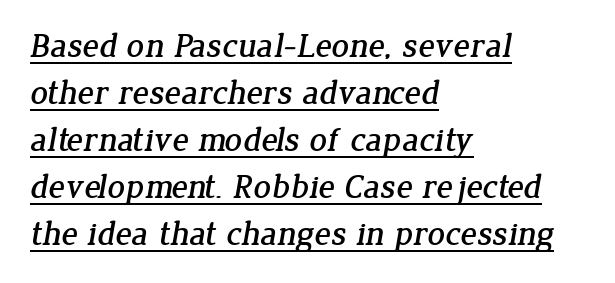
Do the characters align in a grid? No, the font is proportional. The letters sit at their default tracking, neither squeezed nor spread. The paragraph has a hard left edge and a soft right edge. Every word sits above its own underline.
